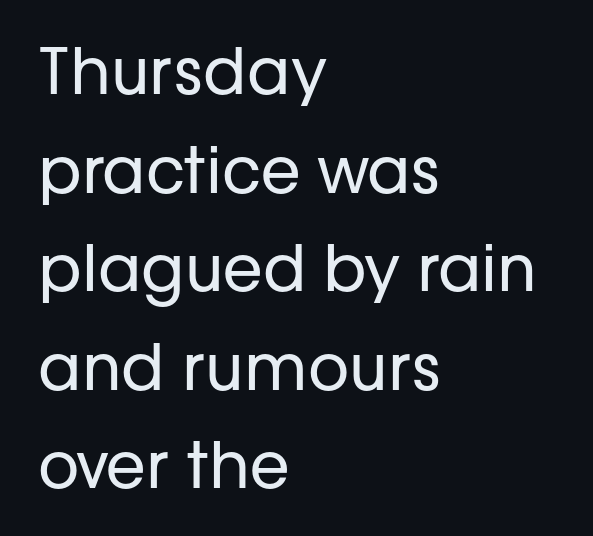
Q: Is the text bold? A: No.
Q: Is the text italic (slanted)? A: No, it is upright.
Q: Is the typeface a serif or a sans-serif typeface? A: Sans-serif.
Q: Is the text underlined? A: No.
Q: How is the paragraph aligned? A: Left-aligned.
Q: Is the spacing between letters normal or unusually wide? A: Normal.
Q: Is the spacing between lines tight, normal or loose? A: Normal.
Q: Width (condensed, normal, or wide)? A: Normal.
Q: Stroke contrast? A: Low.
Q: x-height? A: Medium.
Q: Monospaced? A: No.
